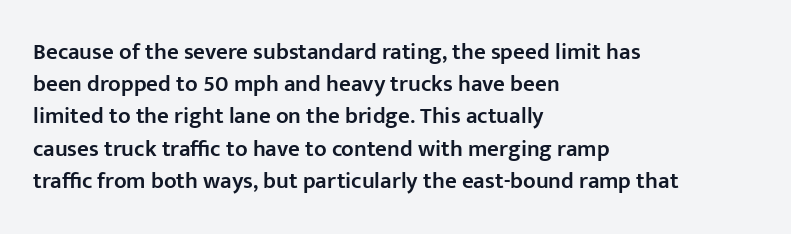
{"italic": "no", "bold": "semi", "underline": "no", "align": "left", "line_spacing": "normal", "line_spacing_ratio": 1.4, "letter_spacing": "normal", "letter_spacing_em": 0.0, "glyph_px": 23}
